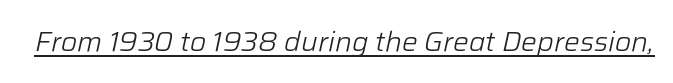
There's an unmistakable incline to the writing here. No extra ink here — the face is not bold. Do the characters align in a grid? No, the font is proportional. Students, observe the line beneath the letters — that is underlining. The line texture is even and compact thanks to regular tracking.
